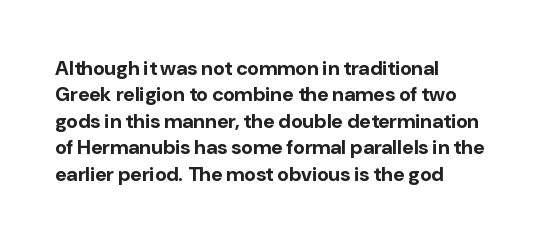
The image shows 20 px bold type, upright; set left-aligned, normal line spacing (1.32x), normal letter spacing, not underlined.
